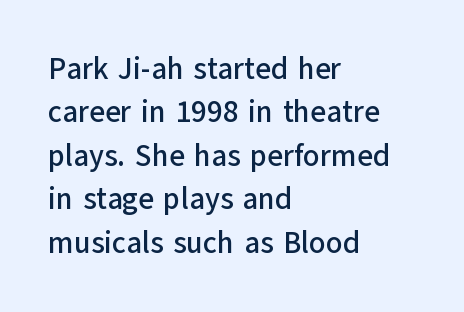
The image shows 30 px sans-serif type, upright; set left-aligned, normal line spacing (1.45x), normal letter spacing, not underlined; low stroke contrast and a medium x-height.
